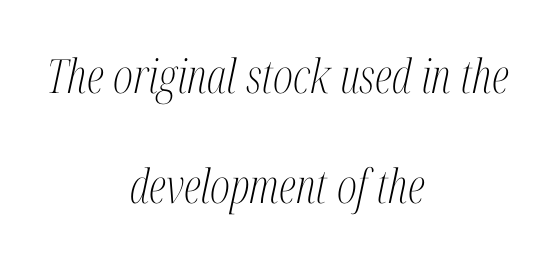
{"serif": "yes", "italic": "yes", "lean": "right", "slant_degrees": 12, "bold": "no", "weight": "light", "width": "condensed", "stroke_contrast": "medium", "x_height": "medium", "monospaced": "no", "underline": "no", "align": "center", "line_spacing": "loose", "line_spacing_ratio": 2.33, "letter_spacing": "normal", "letter_spacing_em": 0.0, "glyph_px": 47}
